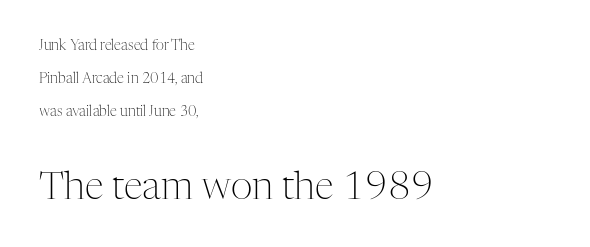
{"serif": "yes", "italic": "no", "bold": "no", "weight": "light", "width": "normal", "stroke_contrast": "medium", "x_height": "medium", "monospaced": "no", "underline": "no", "align": "left", "line_spacing": "loose", "line_spacing_ratio": 2.36, "letter_spacing": "normal", "letter_spacing_em": 0.0, "larger_block": "second", "size_ratio": 2.71, "glyph_px": 38}
